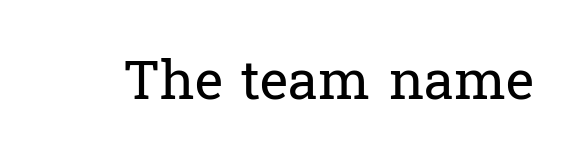
The image shows 54 px regular-weight serif type, upright; set normal letter spacing, not underlined; low stroke contrast and a medium x-height.
